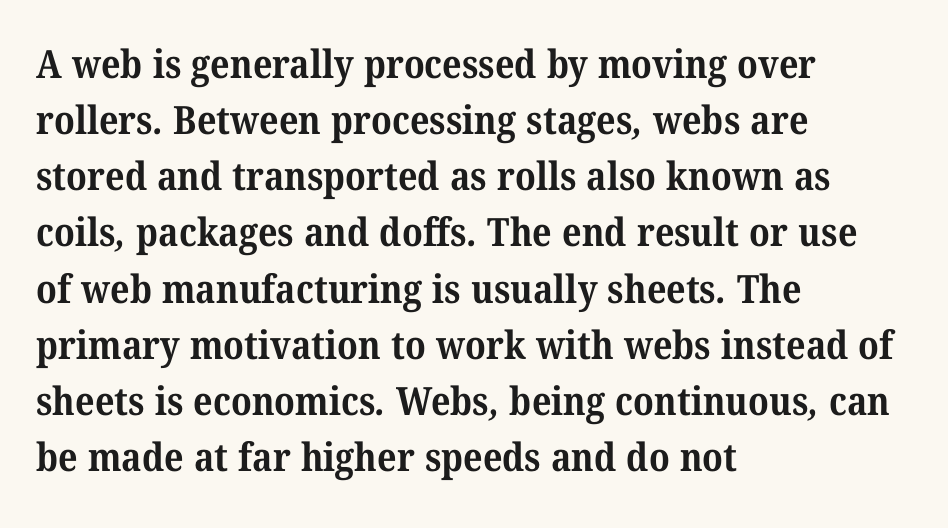
The image shows 39 px bold serif type; set left-aligned, normal line spacing (1.44x), normal letter spacing, not underlined; medium stroke contrast and a medium x-height.
